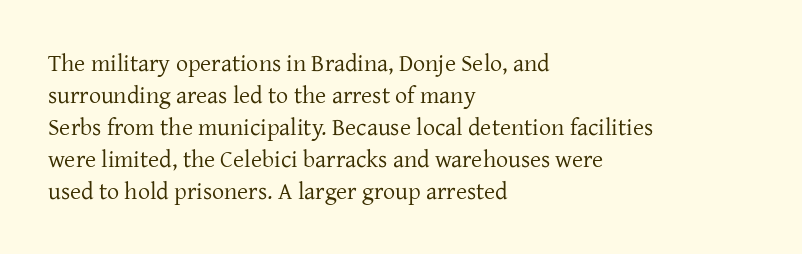
Q: Is the text bold? A: No.
Q: Is the text italic (slanted)? A: No, it is upright.
Q: Is the text underlined? A: No.
Q: How is the paragraph aligned? A: Left-aligned.
Q: Is the spacing between letters normal or unusually wide? A: Normal.
Q: Is the spacing between lines tight, normal or loose? A: Normal.
